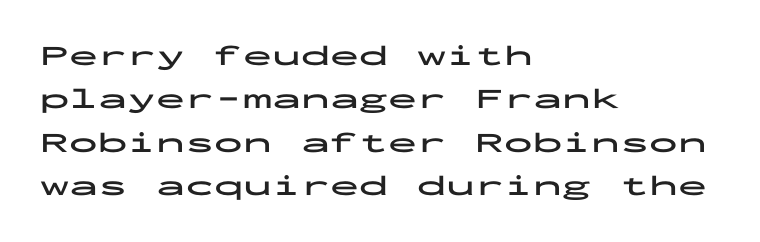
Q: Is the text bold? A: Yes.
Q: Is the text italic (slanted)? A: No, it is upright.
Q: Is the typeface a serif or a sans-serif typeface? A: Sans-serif.
Q: Is the text underlined? A: No.
Q: How is the paragraph aligned? A: Left-aligned.
Q: Is the spacing between letters normal or unusually wide? A: Normal.
Q: Is the spacing between lines tight, normal or loose? A: Normal.
Q: Width (condensed, normal, or wide)? A: Wide.
Q: Stroke contrast? A: Low.
Q: x-height? A: Medium.
Q: Monospaced? A: Yes.
